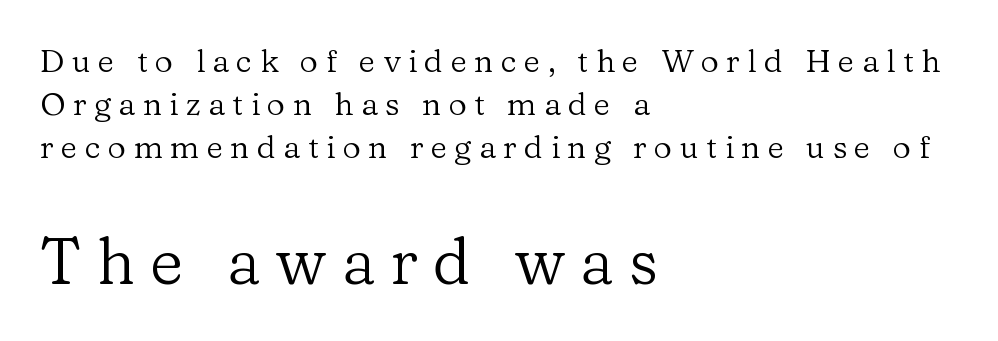
{"serif": "yes", "italic": "no", "bold": "no", "weight": "regular", "width": "normal", "stroke_contrast": "low", "x_height": "medium", "monospaced": "no", "underline": "no", "align": "left", "line_spacing": "normal", "line_spacing_ratio": 1.35, "letter_spacing": "wide", "letter_spacing_em": 0.23, "larger_block": "second", "size_ratio": 2.0, "glyph_px": 64}
